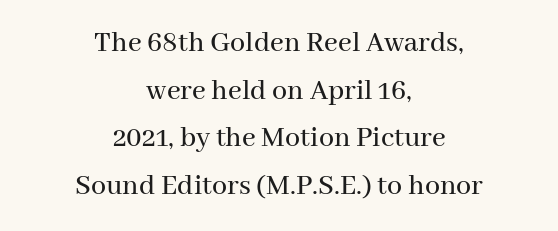
A typesetter would label this face a serif. Look at the tracking — it's just the regular setting, nothing added. The paragraph has two soft edges and a firm central axis. The letters stand straight up with perfectly vertical stems.
